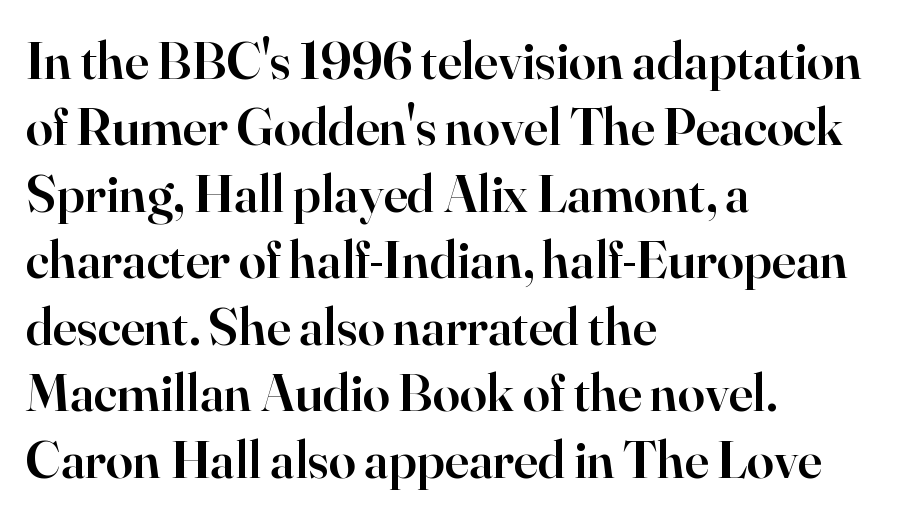
Clear beneath every line of the passage. The letters are semibold — heavier than regular but short of a full bold. Casual observation: everything's shoved over to the left. Posture: straight, roman, zero tilt. Stroke terminals: seriffed. The type is set solid horizontally, with unmodified tracking.
